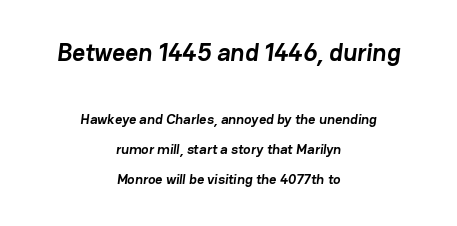
Q: Is the text bold? A: Yes.
Q: Is the text underlined? A: No.
Q: How is the paragraph aligned? A: Centered.
Q: Is the spacing between letters normal or unusually wide? A: Normal.
Q: Is the spacing between lines tight, normal or loose? A: Loose.
Q: Which block of text is set in a larger size, the first (top) or the second (bottom)? A: The first (top) one.
